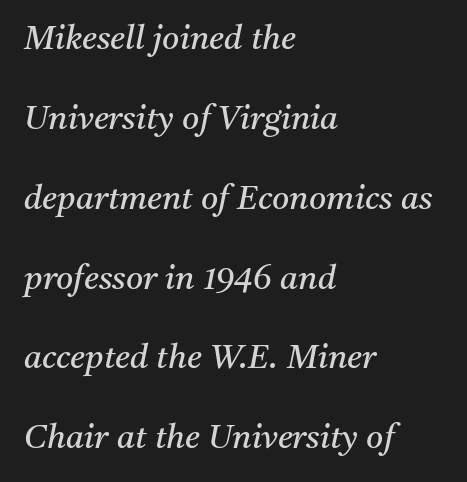
{"serif": "yes", "italic": "yes", "lean": "right", "slant_degrees": 11, "bold": "no", "weight": "regular", "width": "normal", "stroke_contrast": "medium", "x_height": "medium", "monospaced": "no", "underline": "no", "align": "left", "line_spacing": "loose", "line_spacing_ratio": 2.42, "letter_spacing": "normal", "letter_spacing_em": 0.0, "glyph_px": 33}
